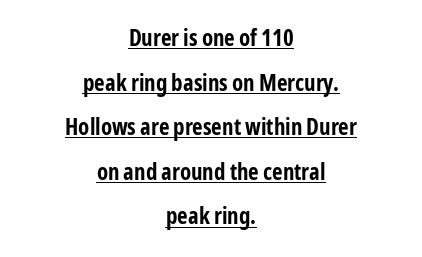
Students, observe: this is what heavily led, spacious text looks like. Caption: standard tracking, unaltered. Glance below the letters and you will spot a drawn line. On the weight axis this lands at bold, roughly 700. One-word summary of the alignment: center. Notice how the stems are strictly vertical — no italics here.
